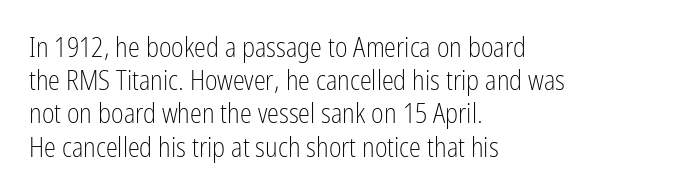
The image shows 27 px text type, upright; set left-aligned, line spacing 1.23x, normal letter spacing, not underlined.
